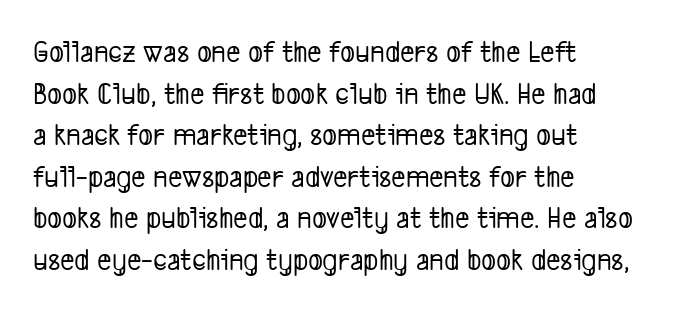
Q: Is the typeface a serif or a sans-serif typeface? A: Sans-serif.
Q: Is the text underlined? A: No.
Q: How is the paragraph aligned? A: Left-aligned.
Q: Is the spacing between letters normal or unusually wide? A: Normal.
Q: Is the spacing between lines tight, normal or loose? A: Normal.
Q: Width (condensed, normal, or wide)? A: Condensed.
Q: Stroke contrast? A: Low.
Q: x-height? A: Medium.
Q: Monospaced? A: No.
